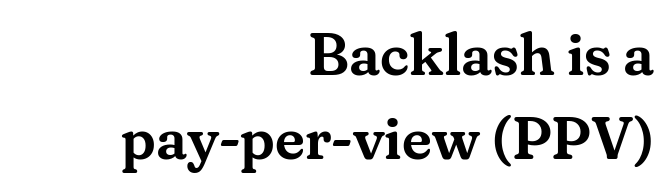
{"serif": "yes", "italic": "no", "width": "normal", "stroke_contrast": "medium", "x_height": "small", "monospaced": "no", "underline": "no", "align": "right", "line_spacing": "normal", "line_spacing_ratio": 1.4, "letter_spacing": "normal", "letter_spacing_em": 0.0, "glyph_px": 60}
